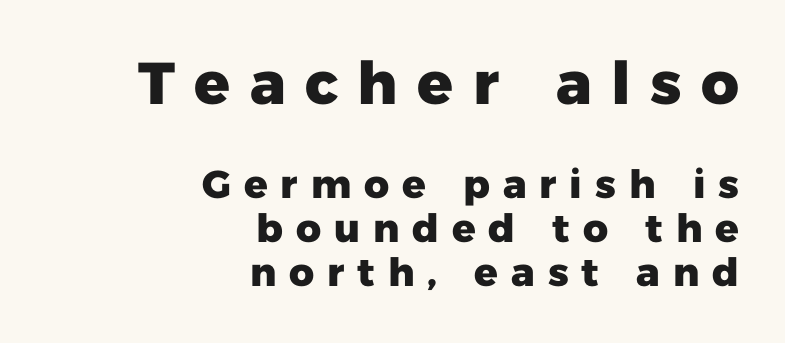
The rendering anchors every line to the right-hand side. The block of text is dense from top to bottom, with scant space between rows. Here the designer chose a conventional face with non-uniform glyph widths. The space directly below the letters is spotless. If you squint, the top block still reads clearly — it's the larger of the two.
